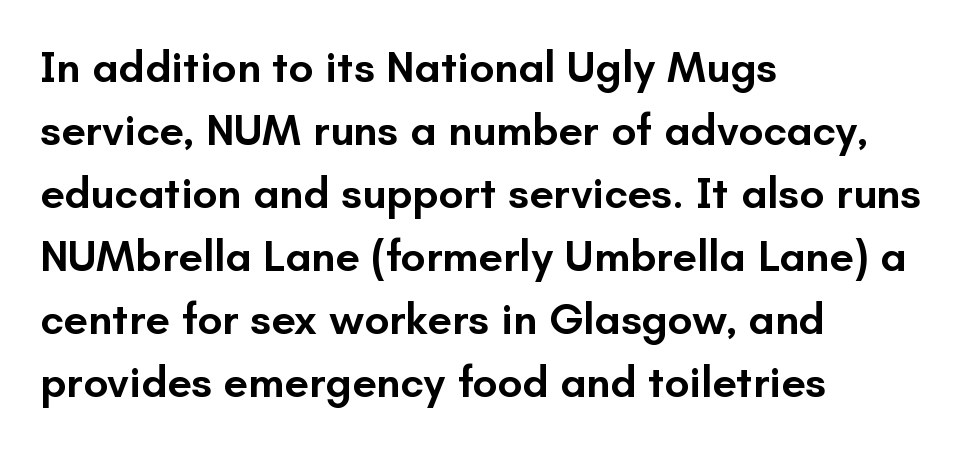
Looks like regular typesetting: each glyph gets only the width it needs. Rows of type keep a routine distance in the vertical direction. Glance below the letters and you will spot only blank space. How heavy is the stroke? Medium-heavy — a semibold, shy of bold.
